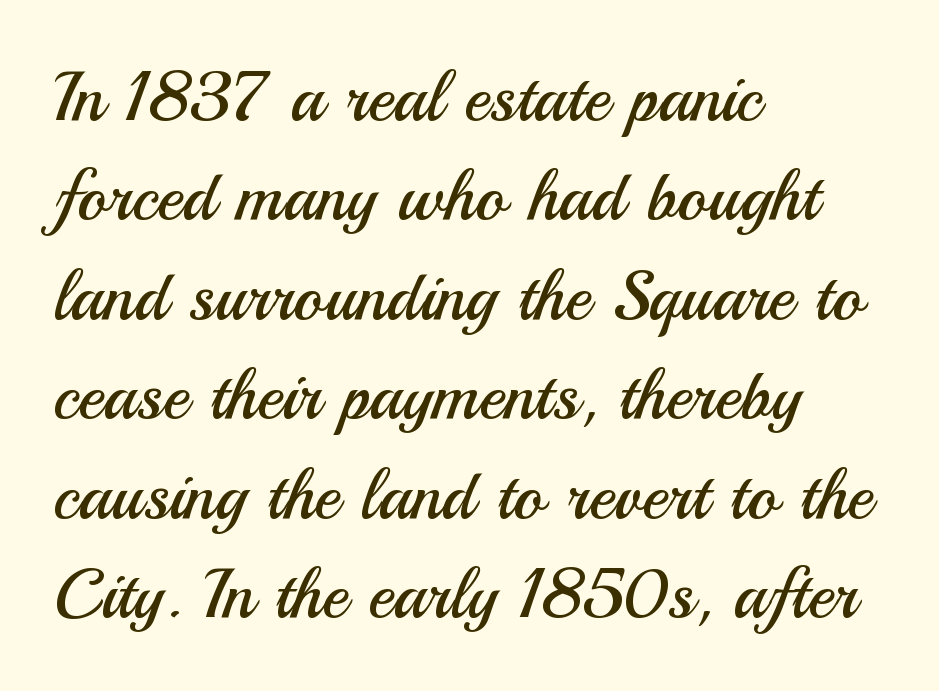
{"serif": "no", "bold": "no", "weight": "regular", "width": "normal", "stroke_contrast": "medium", "x_height": "small", "monospaced": "no", "underline": "no", "align": "left", "line_spacing": "normal", "line_spacing_ratio": 1.42, "letter_spacing": "normal", "letter_spacing_em": 0.0, "glyph_px": 70}
